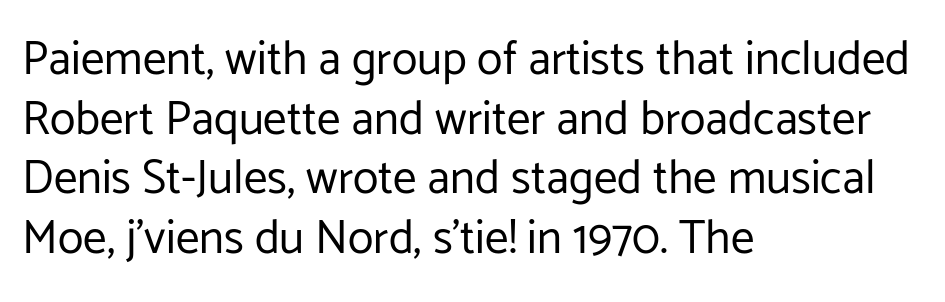
Horizontally, the lines are justified to the leading edge only. Looks like regular typesetting: each glyph gets only the width it needs. The font sits on the lighter half of the weight spectrum, regular included. If you drew a line through each stem, it would be perfectly vertical.
